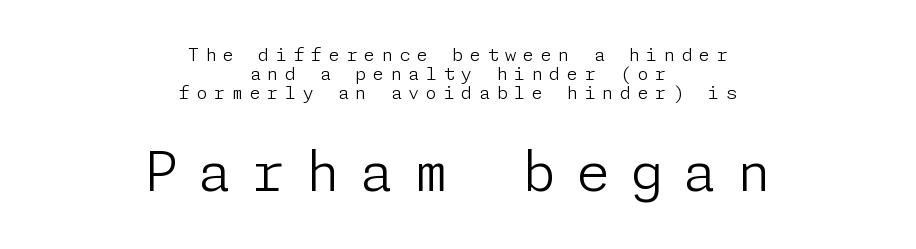
Q: Is the text bold? A: No.
Q: Is the text italic (slanted)? A: No, it is upright.
Q: Is the typeface a serif or a sans-serif typeface? A: Sans-serif.
Q: Is the text underlined? A: No.
Q: How is the paragraph aligned? A: Centered.
Q: Is the spacing between letters normal or unusually wide? A: Unusually wide.
Q: Is the spacing between lines tight, normal or loose? A: Tight.
Q: Which block of text is set in a larger size, the first (top) or the second (bottom)? A: The second (bottom) one.
Q: Width (condensed, normal, or wide)? A: Normal.
Q: Stroke contrast? A: Low.
Q: x-height? A: Medium.
